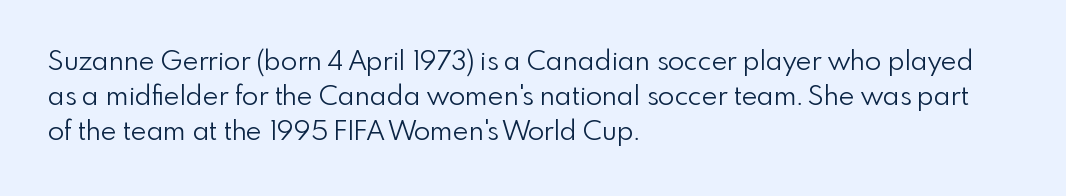
Q: Is the text bold? A: No.
Q: Is the text italic (slanted)? A: No, it is upright.
Q: Is the text underlined? A: No.
Q: How is the paragraph aligned? A: Left-aligned.
Q: Is the spacing between letters normal or unusually wide? A: Normal.
Q: Is the spacing between lines tight, normal or loose? A: Normal.
